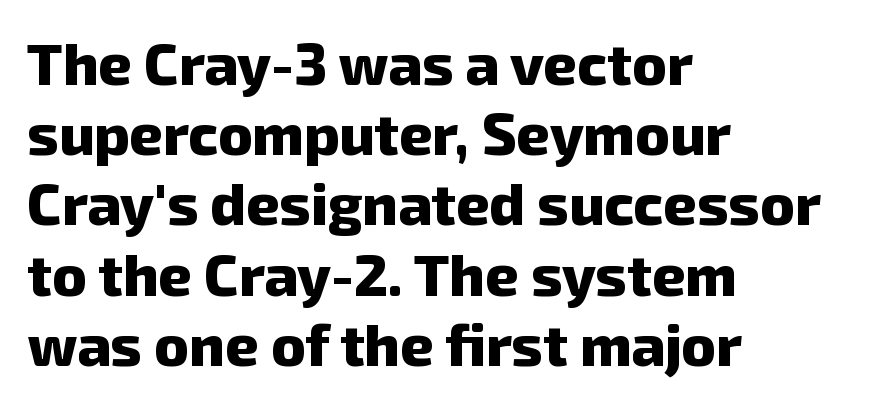
{"serif": "no", "bold": "yes", "weight": "heavy", "width": "normal", "stroke_contrast": "low", "x_height": "medium", "monospaced": "no", "underline": "no", "align": "left", "line_spacing_ratio": 1.21, "letter_spacing": "normal", "letter_spacing_em": 0.0, "glyph_px": 58}
